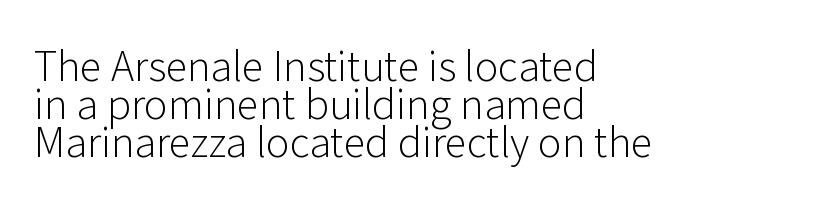
The image shows 40 px light sans-serif type, upright; set left-aligned, tight line spacing (0.95x), normal letter spacing, not underlined; low stroke contrast and a medium x-height.
